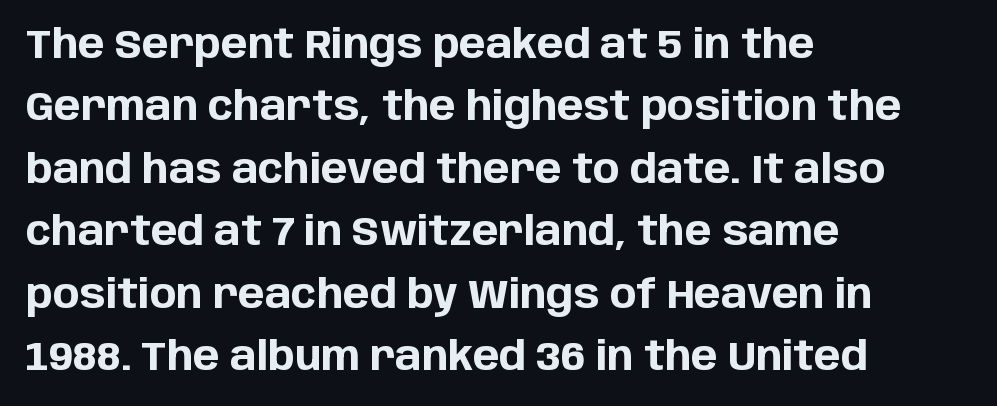
{"serif": "no", "italic": "no", "bold": "yes", "weight": "bold", "width": "normal", "stroke_contrast": "low", "x_height": "large", "monospaced": "no", "underline": "no", "align": "left", "line_spacing": "normal", "line_spacing_ratio": 1.56, "letter_spacing": "normal", "letter_spacing_em": 0.0, "glyph_px": 40}
